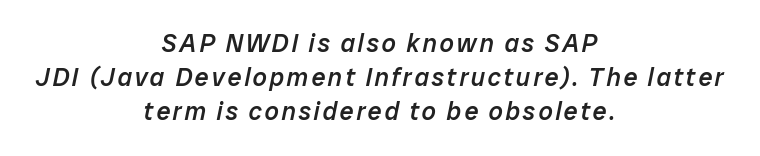
The image shows 25 px text type, italic (leaning right); set centered, normal line spacing (1.37x), not underlined.
